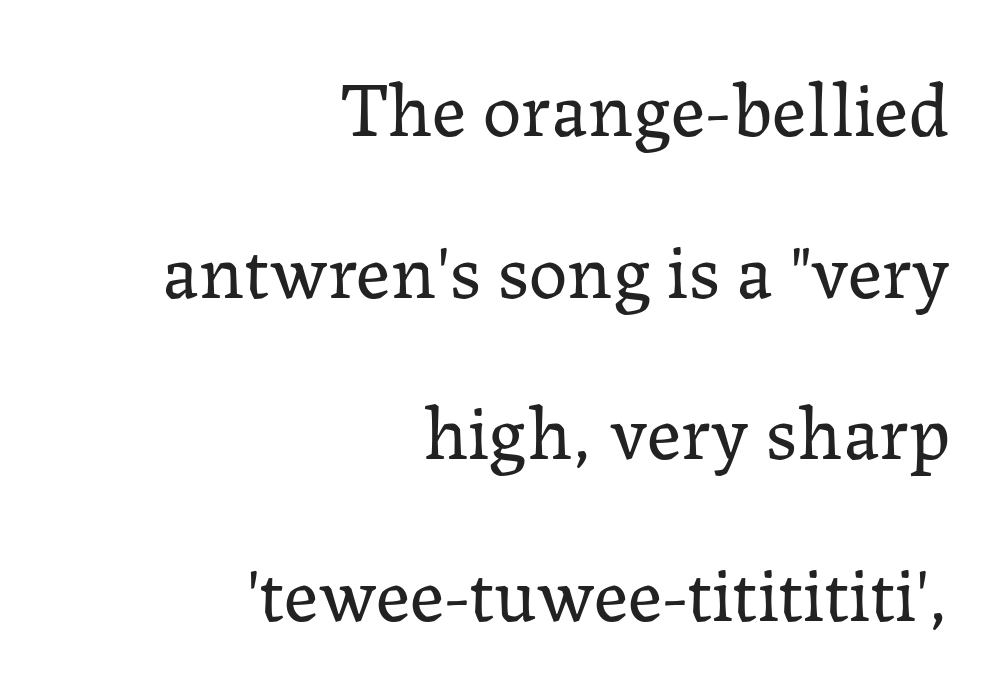
Q: Is the text bold? A: No.
Q: Is the text italic (slanted)? A: No, it is upright.
Q: Is the typeface a serif or a sans-serif typeface? A: Serif.
Q: Is the text underlined? A: No.
Q: How is the paragraph aligned? A: Right-aligned.
Q: Is the spacing between letters normal or unusually wide? A: Normal.
Q: Is the spacing between lines tight, normal or loose? A: Loose.
Q: Width (condensed, normal, or wide)? A: Normal.
Q: Stroke contrast? A: Low.
Q: x-height? A: Medium.
Q: Monospaced? A: No.
